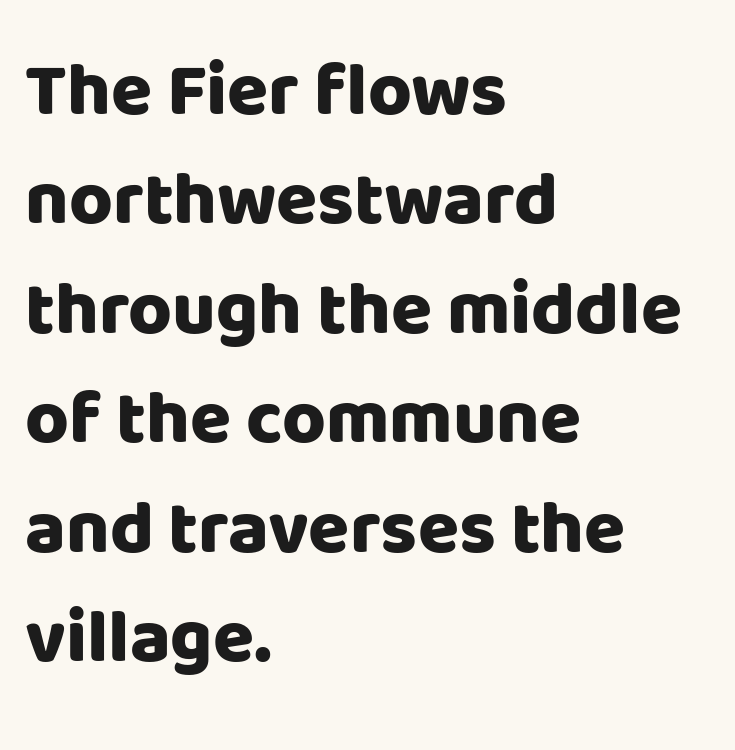
The image shows 75 px heavy sans-serif type, upright; set left-aligned, normal line spacing (1.46x), normal letter spacing, not underlined; low stroke contrast and a large x-height.
